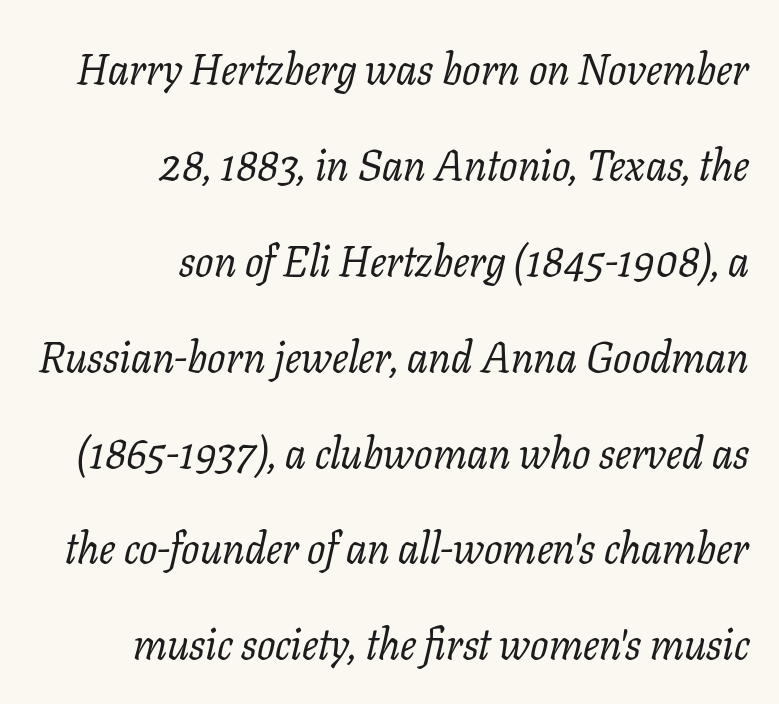
{"serif": "yes", "italic": "yes", "lean": "right", "slant_degrees": 11, "bold": "no", "weight": "regular", "width": "normal", "stroke_contrast": "low", "x_height": "medium", "monospaced": "no", "underline": "no", "align": "right", "line_spacing": "loose", "line_spacing_ratio": 2.23, "letter_spacing": "normal", "letter_spacing_em": 0.0, "glyph_px": 43}
